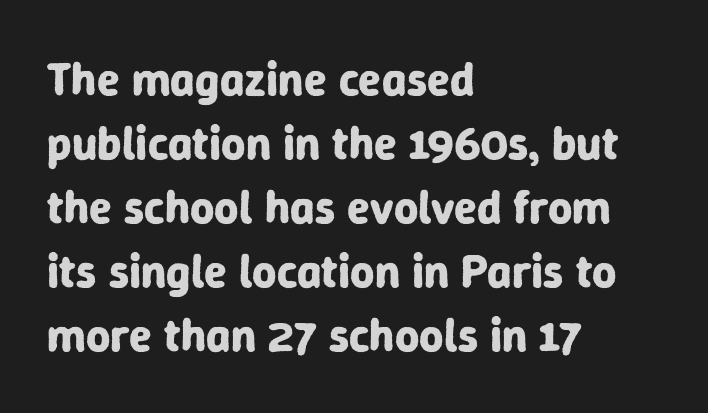
This sample keeps an unexceptional amount of space between lines. This is heavy type, rendered in bold. In terms of letterform style, serifs are entirely absent. The face used here is rendered with its standard letterfit.
